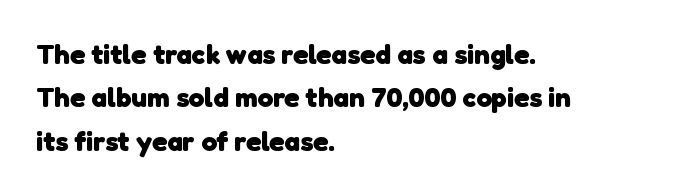
Proportional: the letters do not fall into vertical columns. Here the glyphs are tracked normally, forming tight word shapes. Bare-footed words on every line. The text was rendered using a sans face with plain stroke endings. The face used here has the dense, thick strokes of a bold.
